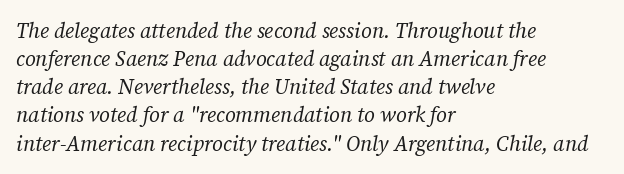
The image shows 21 px text type, italic (leaning right); set left-aligned, normal line spacing (1.34x), normal letter spacing, not underlined.
